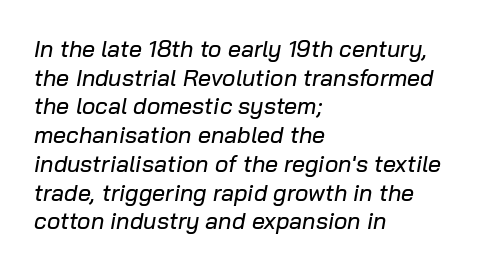
Q: Is the text italic (slanted)? A: Yes, it leans right by about 10 degrees.
Q: Is the text underlined? A: No.
Q: How is the paragraph aligned? A: Left-aligned.
Q: Is the spacing between letters normal or unusually wide? A: Normal.
Q: Is the spacing between lines tight, normal or loose? A: Normal.
